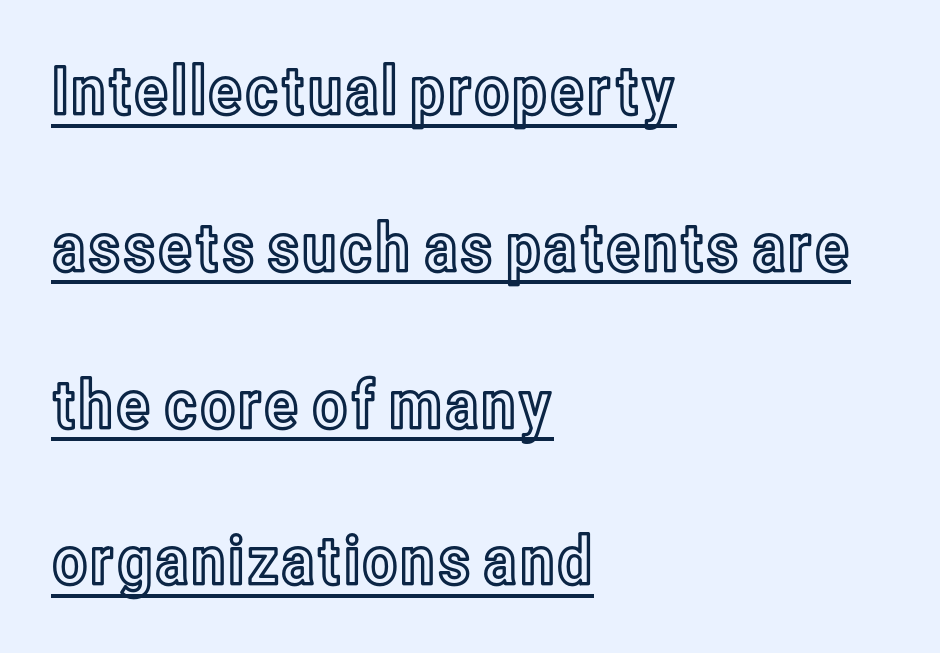
{"italic": "no", "width": "condensed", "x_height": "medium", "monospaced": "no", "underline": "yes", "align": "left", "line_spacing": "loose", "line_spacing_ratio": 2.34, "letter_spacing": "normal", "letter_spacing_em": 0.0, "glyph_px": 67}
